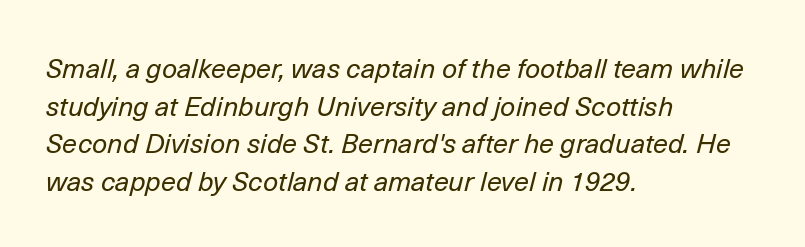
Students, note that the glyphs here touch the page at normal intervals. Each new line begins a customary step beneath the previous one. Anything drawn beneath the words? Only blank space. Letters have the restrained weight of plain body copy at most.
